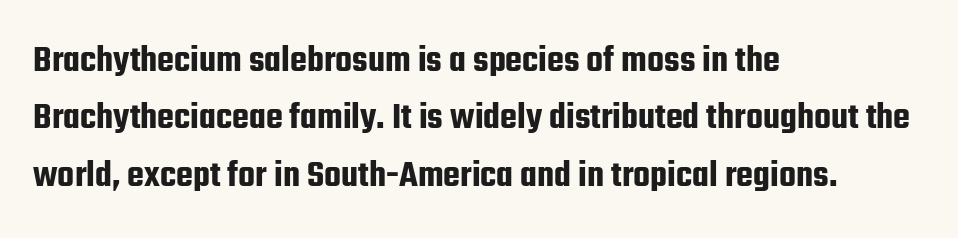
Q: Is the text italic (slanted)? A: No, it is upright.
Q: Is the typeface a serif or a sans-serif typeface? A: Sans-serif.
Q: Is the text underlined? A: No.
Q: How is the paragraph aligned? A: Left-aligned.
Q: Is the spacing between letters normal or unusually wide? A: Normal.
Q: Is the spacing between lines tight, normal or loose? A: Normal.
Q: Width (condensed, normal, or wide)? A: Condensed.
Q: Stroke contrast? A: Low.
Q: x-height? A: Medium.
Q: Monospaced? A: No.
